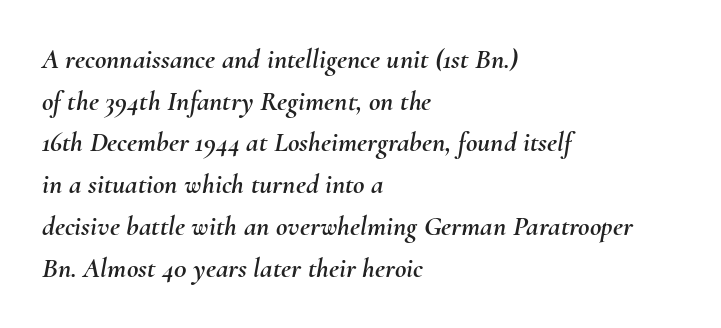
Q: Is the text italic (slanted)? A: Yes, it leans right by about 10 degrees.
Q: Is the text underlined? A: No.
Q: How is the paragraph aligned? A: Left-aligned.
Q: Is the spacing between letters normal or unusually wide? A: Normal.
Q: Is the spacing between lines tight, normal or loose? A: Normal.
Q: Width (condensed, normal, or wide)? A: Normal.
Q: Stroke contrast? A: Medium.
Q: x-height? A: Small.
Q: Monospaced? A: No.
